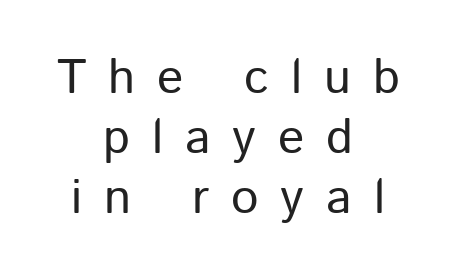
In terms of letterform style, serifs are entirely absent. Observe the wide spacing: letters keep a clear distance from each other. Character widths vary here, with narrow letters taking less room than wide ones. The setting favours the middle, as headings and verse often do.
